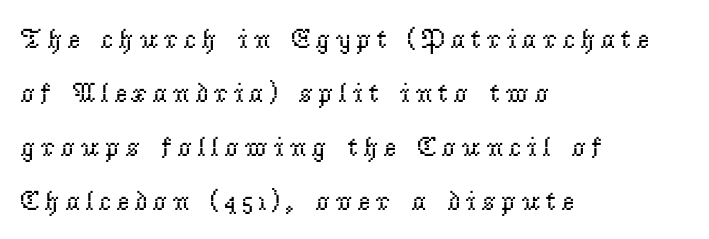
These lines stand farther apart than default settings would place them. Alignment: flush left. You can tell it's not italic because the verticals are truly vertical. The face used here is proportionally spaced, like ordinary book or web type. The designer went with a serif here, giving each stem small feet. Weight: regular or lighter.
